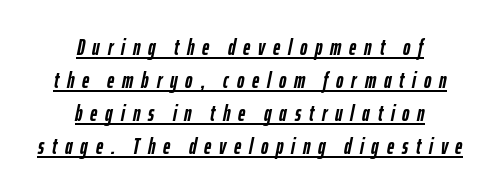
{"italic": "yes", "lean": "right", "slant_degrees": 12, "bold": "yes", "underline": "yes", "align": "center", "line_spacing": "normal", "line_spacing_ratio": 1.5, "letter_spacing": "wide", "letter_spacing_em": 0.36, "glyph_px": 22}
